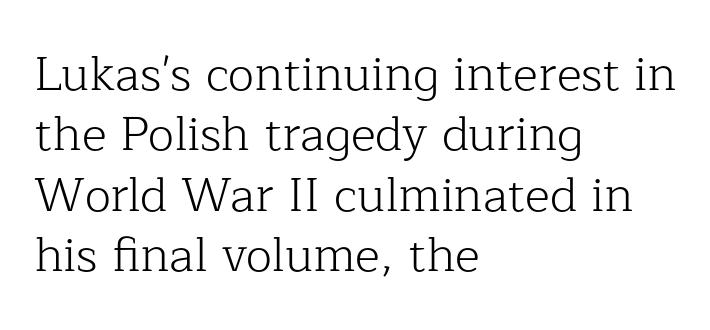
{"serif": "yes", "italic": "no", "bold": "no", "weight": "light", "width": "normal", "stroke_contrast": "low", "x_height": "medium", "monospaced": "no", "underline": "no", "align": "left", "line_spacing": "normal", "line_spacing_ratio": 1.26, "letter_spacing": "normal", "letter_spacing_em": 0.0, "glyph_px": 48}
